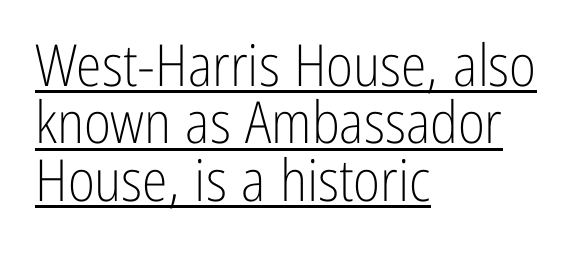
The image shows 58 px light, condensed sans-serif type, upright; set left-aligned, tight line spacing (0.99x), normal letter spacing, underlined; low stroke contrast and a medium x-height.
